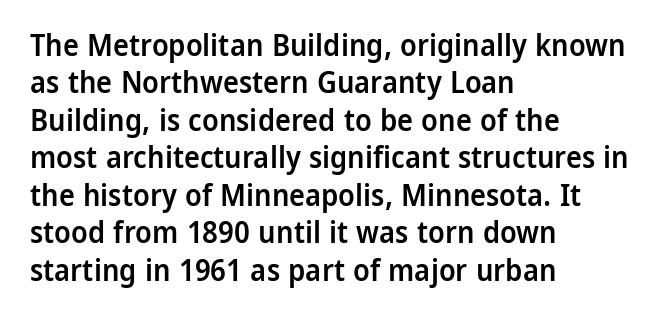
Q: Is the text bold? A: Semi-bold.
Q: Is the text italic (slanted)? A: No, it is upright.
Q: Is the typeface a serif or a sans-serif typeface? A: Sans-serif.
Q: Is the text underlined? A: No.
Q: How is the paragraph aligned? A: Left-aligned.
Q: Is the spacing between letters normal or unusually wide? A: Normal.
Q: Is the spacing between lines tight, normal or loose? A: Normal.
Q: Width (condensed, normal, or wide)? A: Normal.
Q: Stroke contrast? A: Low.
Q: x-height? A: Medium.
Q: Monospaced? A: No.
